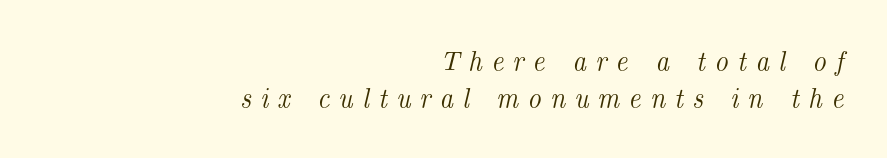
Compared with typical paragraphs, the rows here are spaced about the same. Honestly, there is no underline to notice here at all. The rendering applies a slant to the glyphs. Each word looks stretched out because of the extra space between its letters. Compared with a flush-left layout, this one pins lines to the opposite, right side.
